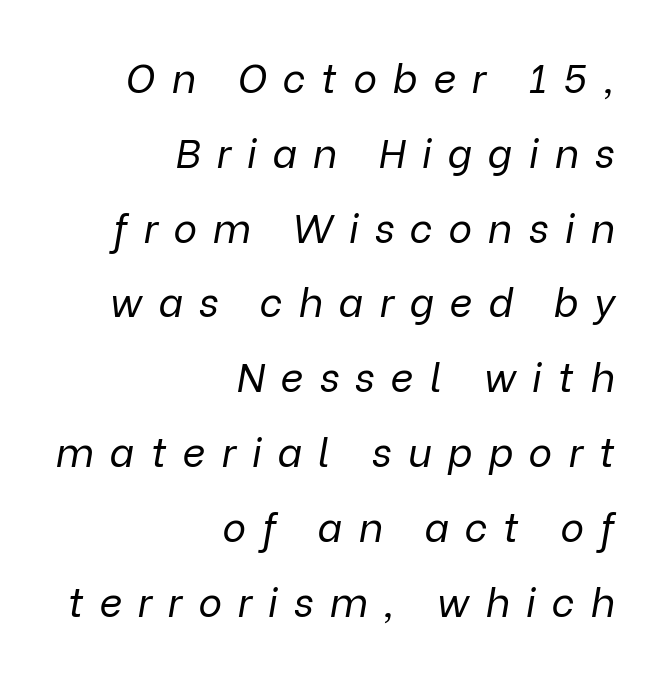
The image shows 40 px regular-weight type, italic (leaning right); set right-aligned, line spacing 1.87x, unusually wide letter spacing (+0.4 em), not underlined; low stroke contrast and a medium x-height.
